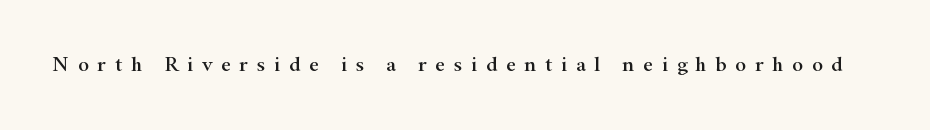
The image shows 21 px text type, upright; set unusually wide letter spacing (+0.41 em), not underlined.
